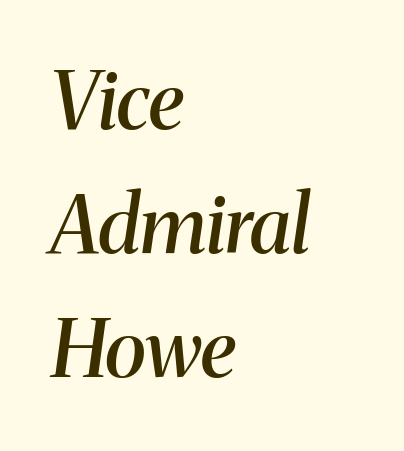
{"serif": "yes", "italic": "yes", "lean": "right", "slant_degrees": 8, "bold": "semi", "weight": "semibold", "width": "normal", "stroke_contrast": "medium", "x_height": "medium", "monospaced": "no", "underline": "no", "align": "left", "line_spacing": "normal", "line_spacing_ratio": 1.57, "letter_spacing": "normal", "letter_spacing_em": 0.0, "glyph_px": 79}
